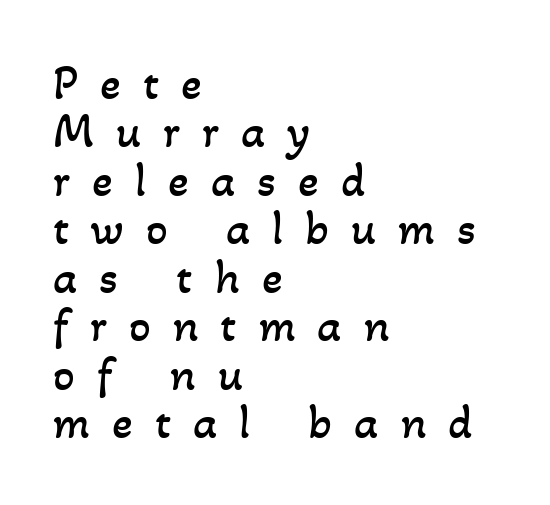
Horizontal bands of white between lines are thin slivers. Clear beneath every line of the passage. Each letter keeps its own natural width here, so spacing adapts to shape. No extra ink here — the face is not bold. In terms of letterspacing, this is a distinctly airy, spread setting.
